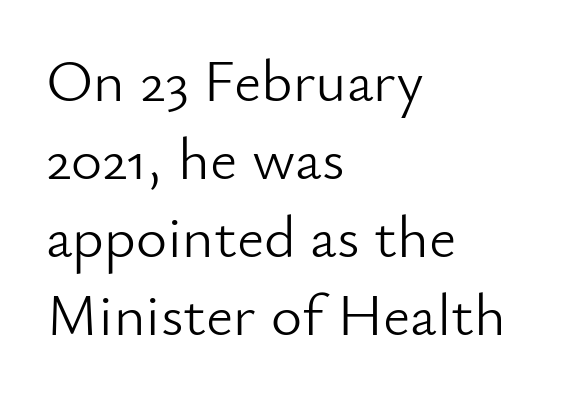
Q: Is the text bold? A: No.
Q: Is the text italic (slanted)? A: No, it is upright.
Q: Is the typeface a serif or a sans-serif typeface? A: Sans-serif.
Q: Is the text underlined? A: No.
Q: How is the paragraph aligned? A: Left-aligned.
Q: Is the spacing between letters normal or unusually wide? A: Normal.
Q: Is the spacing between lines tight, normal or loose? A: Normal.
Q: Width (condensed, normal, or wide)? A: Normal.
Q: Stroke contrast? A: Low.
Q: x-height? A: Small.
Q: Monospaced? A: No.
